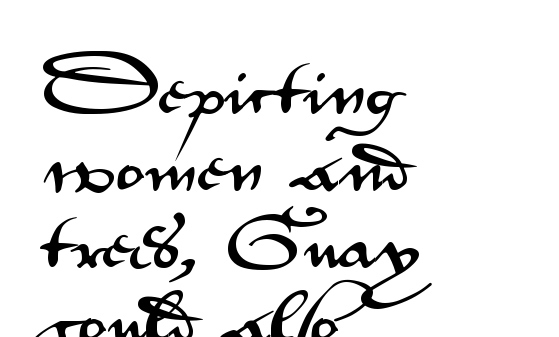
Q: Is the text italic (slanted)? A: Yes.
Q: Is the typeface a serif or a sans-serif typeface? A: Sans-serif.
Q: Is the text underlined? A: No.
Q: How is the paragraph aligned? A: Left-aligned.
Q: Is the spacing between letters normal or unusually wide? A: Normal.
Q: Is the spacing between lines tight, normal or loose? A: Normal.
Q: Width (condensed, normal, or wide)? A: Wide.
Q: Stroke contrast? A: Medium.
Q: x-height? A: Small.
Q: Monospaced? A: No.
